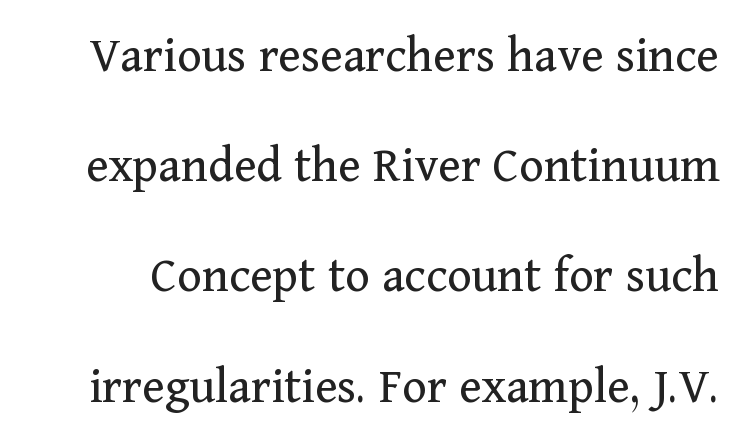
Ordinary non-slanted type is in use. Is there much room between lines? Yes — plenty of vertical air separates them. Spacing between characters is what you'd get straight out of the box. The passage shown is not bold in any degree. The space beneath each line is pristine and unruled.
